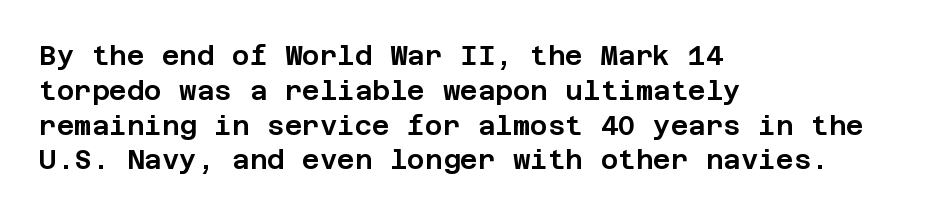
The image shows 27 px text type, upright; set left-aligned, normal line spacing (1.29x), normal letter spacing, not underlined.
